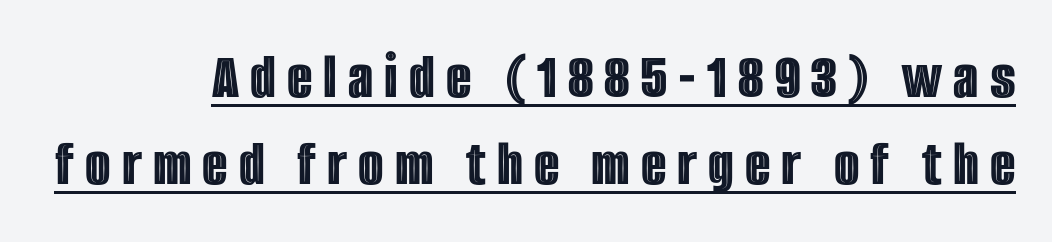
The image shows 66 px condensed type, upright; set right-aligned, normal line spacing (1.32x), underlined; a large x-height.
